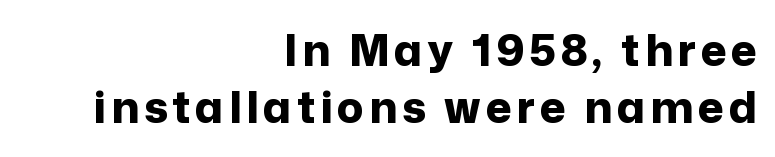
Q: Is the text bold? A: Yes.
Q: Is the text italic (slanted)? A: No, it is upright.
Q: Is the typeface a serif or a sans-serif typeface? A: Sans-serif.
Q: Is the text underlined? A: No.
Q: How is the paragraph aligned? A: Right-aligned.
Q: Is the spacing between lines tight, normal or loose? A: Normal.
Q: Width (condensed, normal, or wide)? A: Normal.
Q: Stroke contrast? A: Low.
Q: x-height? A: Medium.
Q: Monospaced? A: No.
